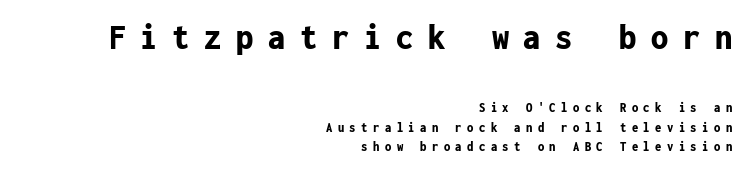
{"serif": "no", "italic": "no", "bold": "yes", "weight": "bold", "width": "condensed", "stroke_contrast": "low", "x_height": "medium", "monospaced": "yes", "underline": "no", "align": "right", "line_spacing": "normal", "line_spacing_ratio": 1.39, "letter_spacing": "wide", "letter_spacing_em": 0.39, "larger_block": "first", "size_ratio": 2.71, "glyph_px": 38}
